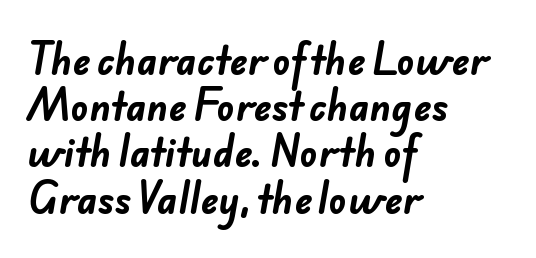
The image shows 37 px bold sans-serif type; set left-aligned, normal line spacing (1.25x), normal letter spacing, not underlined; low stroke contrast and a small x-height.
